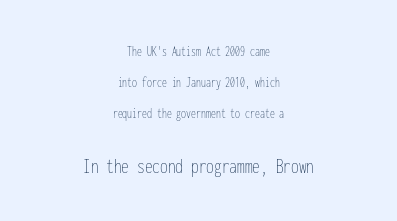
{"italic": "no", "bold": "no", "underline": "no", "align": "center", "line_spacing": "loose", "line_spacing_ratio": 2.22, "letter_spacing": "normal", "letter_spacing_em": 0.0, "larger_block": "second", "size_ratio": 1.57, "glyph_px": 22}
